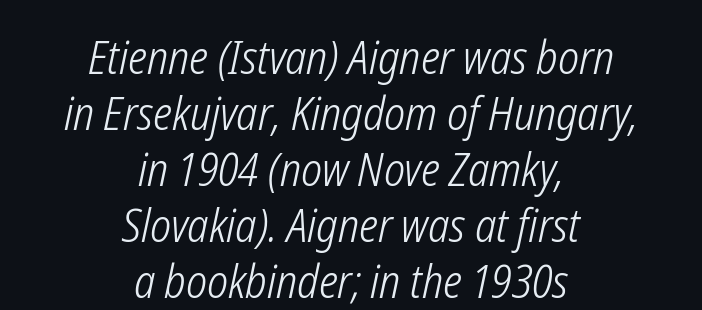
Neither beginnings nor endings align; midpoints do. Default kerning and tracking; the words read as compact shapes. You could not count columns in this text — the font is proportionally spaced. Emphasis-style slanted type is in use. No letter is thick-stroked: the sample isn't bold.
